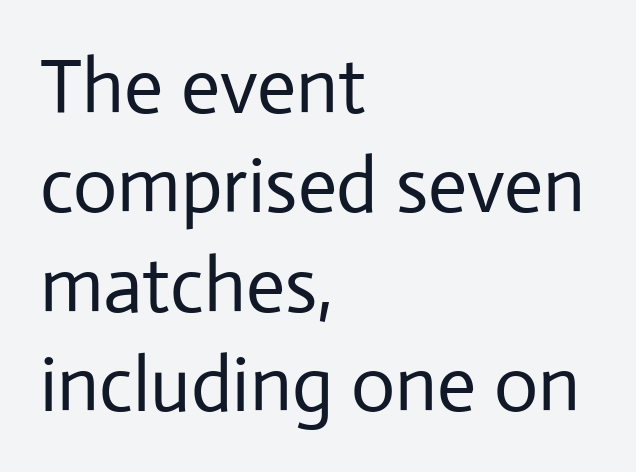
Q: Is the text bold? A: No.
Q: Is the text italic (slanted)? A: No, it is upright.
Q: Is the typeface a serif or a sans-serif typeface? A: Sans-serif.
Q: Is the text underlined? A: No.
Q: How is the paragraph aligned? A: Left-aligned.
Q: Is the spacing between letters normal or unusually wide? A: Normal.
Q: Is the spacing between lines tight, normal or loose? A: Normal.
Q: Width (condensed, normal, or wide)? A: Normal.
Q: Stroke contrast? A: Low.
Q: x-height? A: Medium.
Q: Monospaced? A: No.
